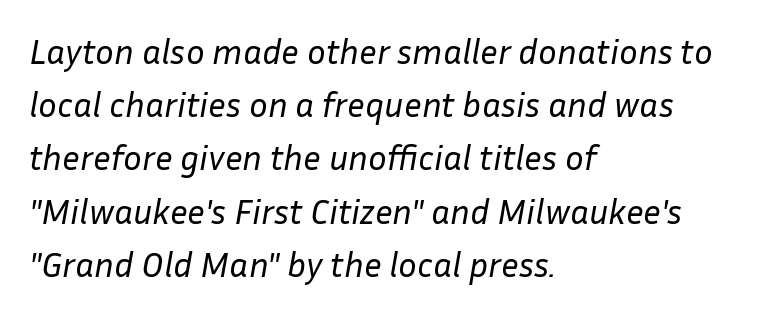
The image shows 35 px regular-weight type, italic (leaning right); set left-aligned, normal line spacing (1.52x), normal letter spacing, not underlined; low stroke contrast and a medium x-height.
